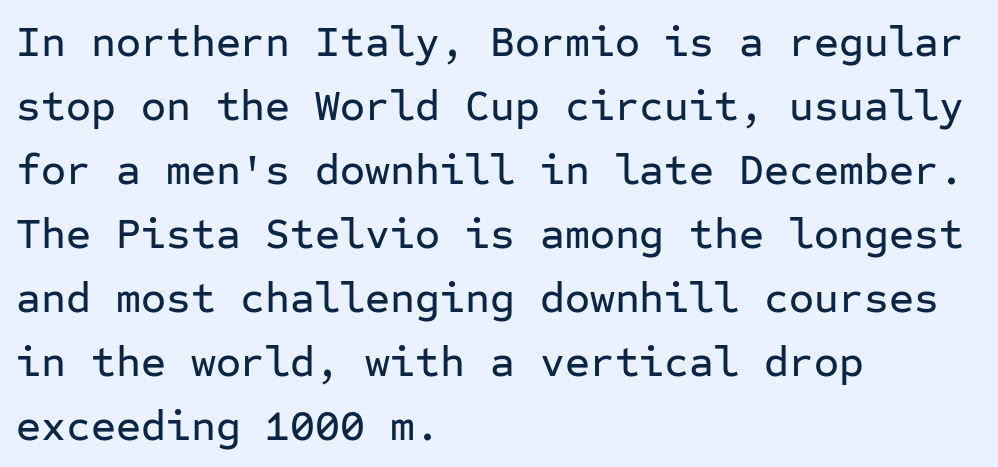
The image shows 43 px sans-serif type, upright, monospaced; set left-aligned, normal line spacing (1.49x), normal letter spacing, not underlined; low stroke contrast and a medium x-height.
